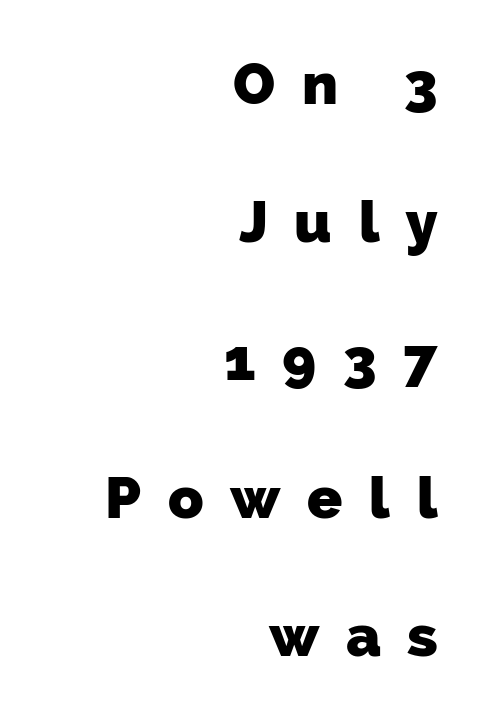
Q: Is the text bold? A: Yes.
Q: Is the typeface a serif or a sans-serif typeface? A: Sans-serif.
Q: Is the text underlined? A: No.
Q: How is the paragraph aligned? A: Right-aligned.
Q: Is the spacing between letters normal or unusually wide? A: Unusually wide.
Q: Is the spacing between lines tight, normal or loose? A: Loose.
Q: Width (condensed, normal, or wide)? A: Normal.
Q: Stroke contrast? A: Low.
Q: x-height? A: Medium.
Q: Monospaced? A: No.
